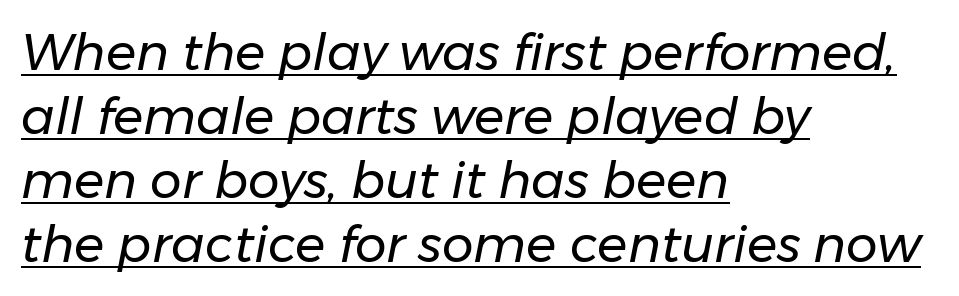
Q: Is the text bold? A: No.
Q: Is the text italic (slanted)? A: Yes, it leans right by about 11 degrees.
Q: Is the text underlined? A: Yes.
Q: How is the paragraph aligned? A: Left-aligned.
Q: Is the spacing between letters normal or unusually wide? A: Normal.
Q: Is the spacing between lines tight, normal or loose? A: Normal.
Q: Width (condensed, normal, or wide)? A: Normal.
Q: Stroke contrast? A: Low.
Q: x-height? A: Medium.
Q: Monospaced? A: No.
